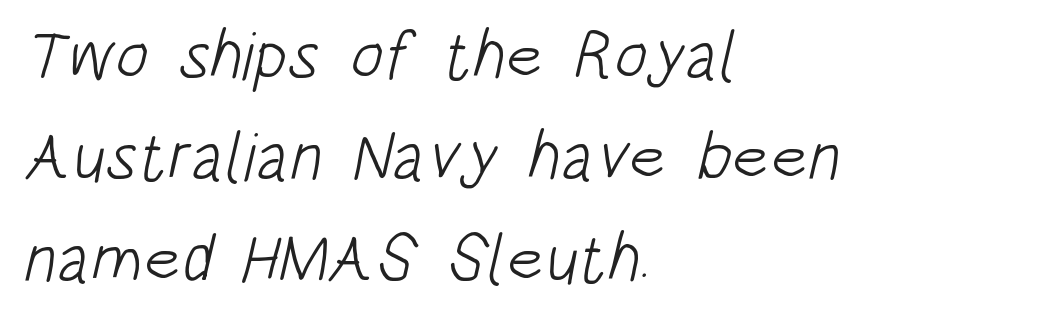
Q: Is the text bold? A: No.
Q: Is the typeface a serif or a sans-serif typeface? A: Sans-serif.
Q: Is the text underlined? A: No.
Q: How is the paragraph aligned? A: Left-aligned.
Q: Is the spacing between letters normal or unusually wide? A: Normal.
Q: Is the spacing between lines tight, normal or loose? A: Normal.
Q: Width (condensed, normal, or wide)? A: Condensed.
Q: Stroke contrast? A: Low.
Q: x-height? A: Large.
Q: Monospaced? A: No.
